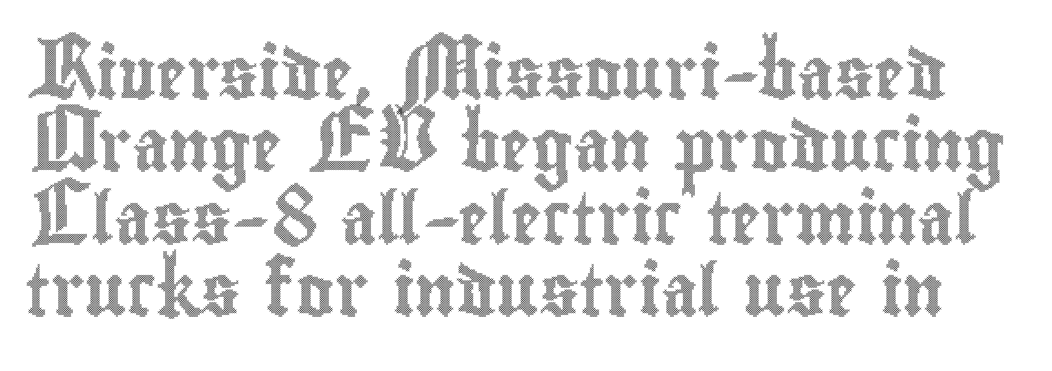
{"italic": "no", "width": "condensed", "x_height": "small", "monospaced": "no", "underline": "no", "line_spacing": "normal", "line_spacing_ratio": 1.42, "letter_spacing": "normal", "letter_spacing_em": 0.0, "glyph_px": 51}
